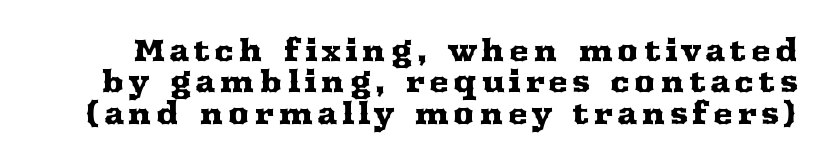
The lettering holds an erect, upright posture throughout. This sample has the flowing, uneven cadence of proportional lettering. The line-height multiplier appears low, near solid setting. Small tapered or slab feet sit at the stroke ends, so this counts as serif. Has an underline been added? It has not.
